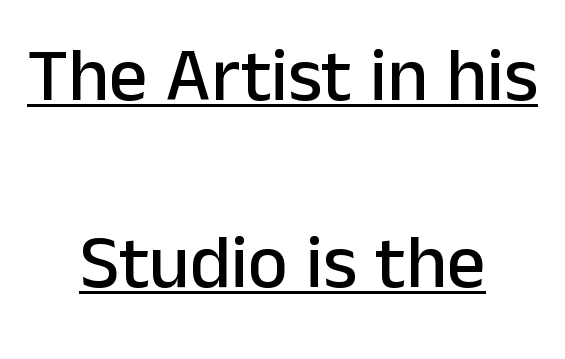
The rendering uses natural spacing where letterforms have individual widths. The words here are underlined. It's the straight-up-and-down kind of type. The letters sit at their default tracking, neither squeezed nor spread.
